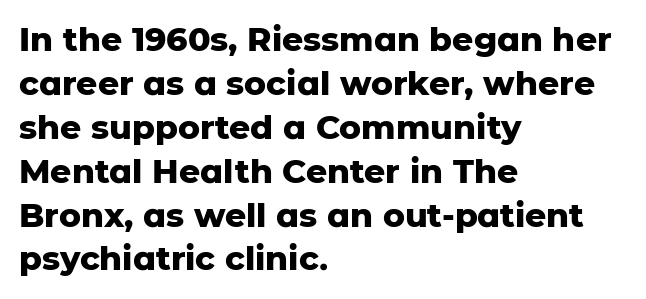
Standard letterfit; no display-style spreading of the glyphs. Notice how the passage keeps a crisp vertical edge on the left only. The passage shown is typed in a proportional face where columns would drift. The strokes are fattened all the way to bold. Nope, no serifs anywhere on these letters.
